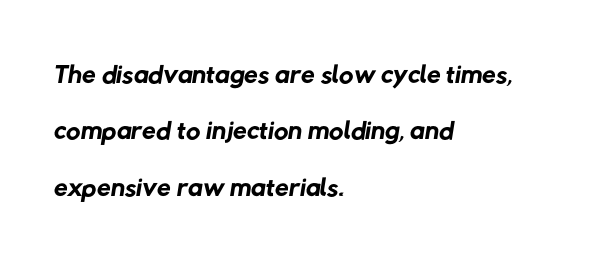
The strip under each line holds only bare page. Horizontal bands of white between lines are of average thickness. Reading down the block, your eye returns to a fixed left position each line. The face looks like a standard text weight, possibly lighter.
